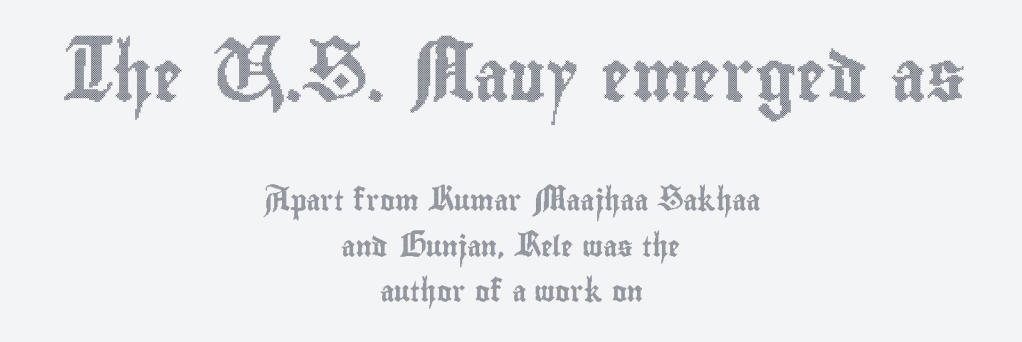
{"italic": "no", "width": "condensed", "x_height": "small", "monospaced": "no", "underline": "no", "align": "center", "line_spacing": "loose", "line_spacing_ratio": 2.27, "letter_spacing": "normal", "letter_spacing_em": 0.0, "larger_block": "first", "size_ratio": 2.5, "glyph_px": 50}
